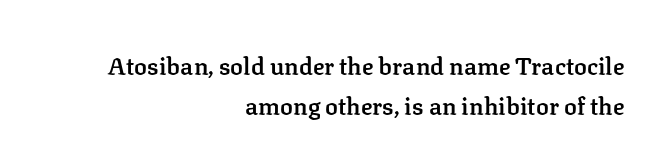
Q: Is the text bold? A: Semi-bold.
Q: Is the text italic (slanted)? A: No, it is upright.
Q: Is the text underlined? A: No.
Q: How is the paragraph aligned? A: Right-aligned.
Q: Is the spacing between letters normal or unusually wide? A: Normal.
Q: Is the spacing between lines tight, normal or loose? A: Normal.
